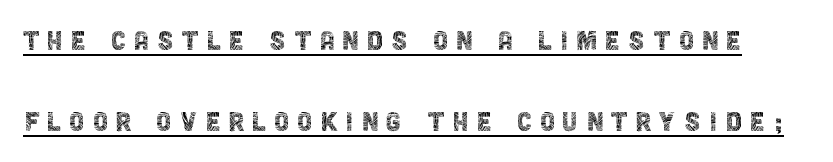
Q: Is the text bold? A: No.
Q: Is the text italic (slanted)? A: No, it is upright.
Q: Is the typeface a serif or a sans-serif typeface? A: Sans-serif.
Q: Is the text underlined? A: Yes.
Q: Is the spacing between letters normal or unusually wide? A: Unusually wide.
Q: Is the spacing between lines tight, normal or loose? A: Loose.
Q: Width (condensed, normal, or wide)? A: Condensed.
Q: x-height? A: Large.
Q: Monospaced? A: No.
